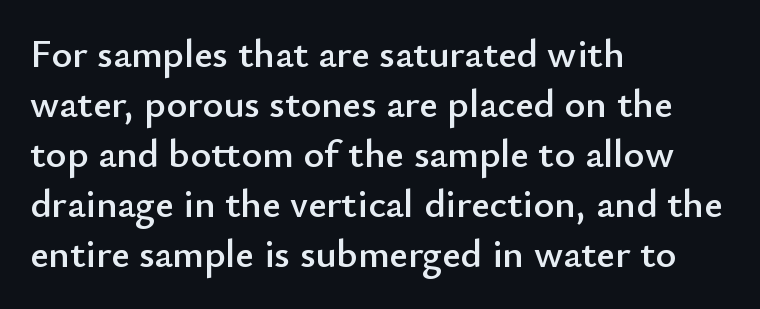
The image shows 40 px sans-serif type, upright; set left-aligned, normal line spacing (1.25x), normal letter spacing, not underlined; low stroke contrast and a small x-height.
